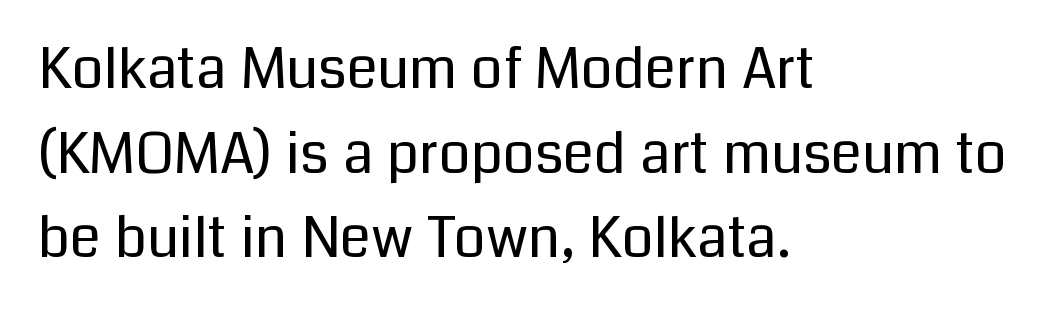
No italicization has been applied; the sample stays upright. Vertically, the passage feels balanced, rows spaced as you'd expect. Notice how the passage keeps a crisp vertical edge on the left only. Beneath every word, the page is bare.
